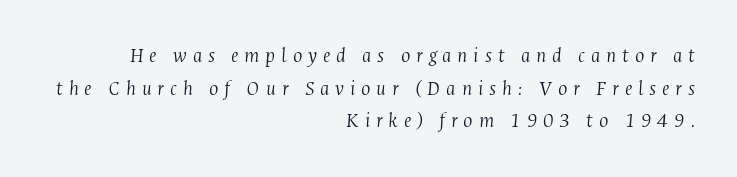
The whole block is typeset with a tilt. Only glyphs here, with clear space below each row. Compared with typical body copy, the letter spacing here is much looser. Interline gaps are of average width in this sample.
